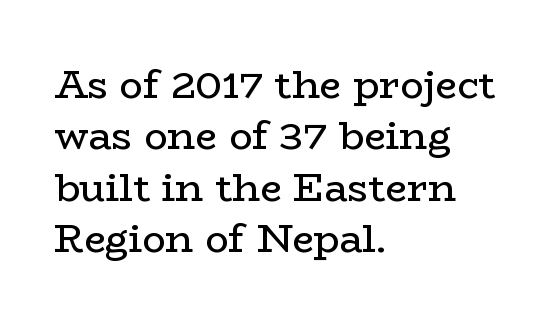
A classic flush-left, rag-right setting is used for this passage. Underlining? Definitely not there. Stroke terminals: seriffed. The letters advance in unequal steps, a hallmark of proportional type. Unbolded letterforms with no extra heft. In terms of leading, this rendering sits right in the middle.
